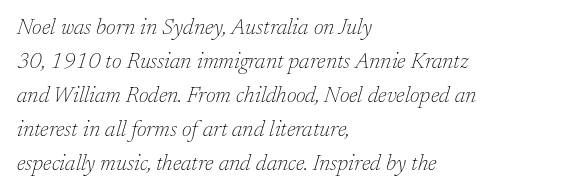
The image shows 22 px text type, italic (leaning right); set left-aligned, normal line spacing (1.54x), normal letter spacing, not underlined.
